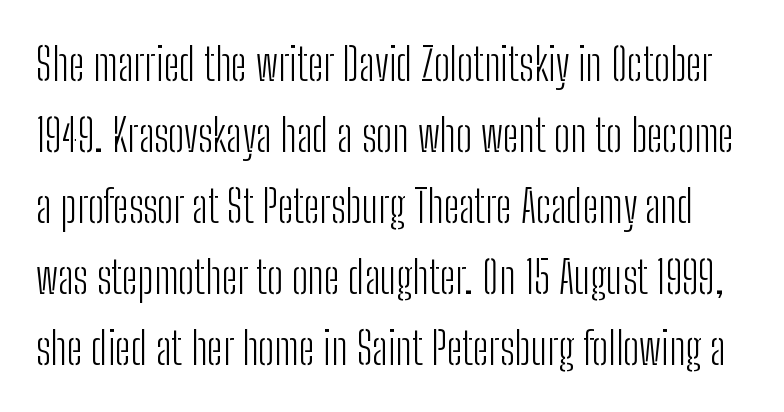
Glance below the letters and you will spot only blank space. This sample uses an upright cut, with every glyph sitting square on the baseline. The vertical gap from one line to the next is medium. Glyph-to-glyph distance matches everyday printed text. Type style note: lacks serifs.
